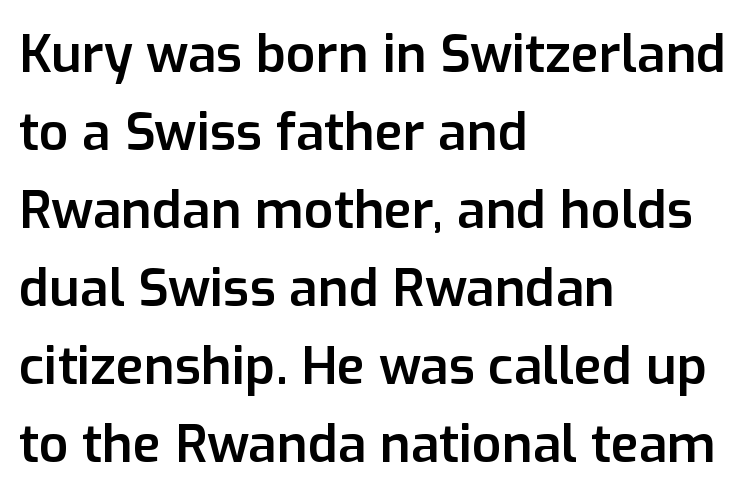
Leading: standard. Notice how the passage keeps a crisp vertical edge on the left only. The font's upright variant was chosen for this text. The rendering uses a semibold face; strokes are thickened but not to full bold.
